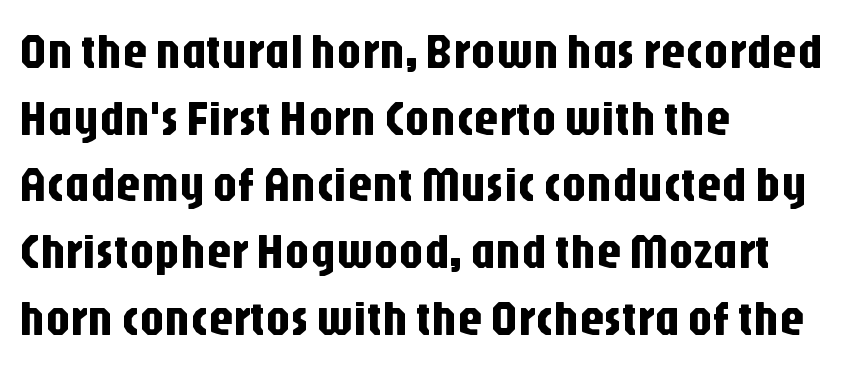
The lettering holds an erect, upright posture throughout. Glyph-to-glyph distance matches everyday printed text. Has an underline been added? It has not. Where is the straight margin? On the left.
